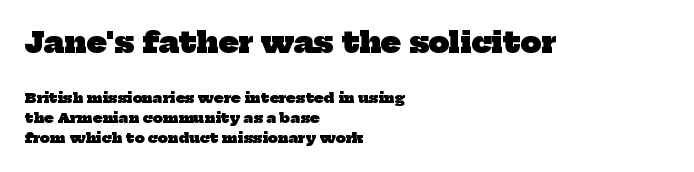
{"serif": "yes", "bold": "yes", "weight": "heavy", "width": "normal", "stroke_contrast": "low", "x_height": "medium", "monospaced": "no", "underline": "no", "align": "left", "line_spacing": "normal", "line_spacing_ratio": 1.44, "letter_spacing": "normal", "letter_spacing_em": 0.0, "larger_block": "first", "size_ratio": 2.07, "glyph_px": 29}
